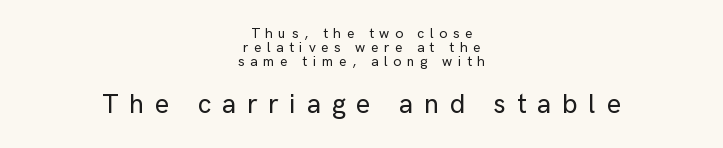
The image shows 27 px text type, upright; set centered, tight line spacing (0.99x), unusually wide letter spacing (+0.4 em), not underlined; the second (bottom) block is 1.93x larger.
